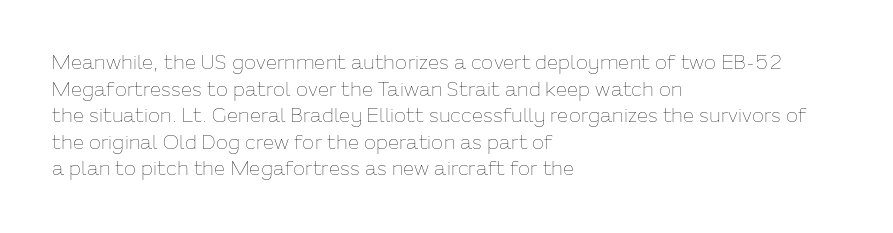
Does the copy run flush right? No — it runs flush left. The block of text has a typical density, with ordinary space between rows. This sample uses plain, unmodified letter spacing. The zone under the glyphs is completely vacant. A roman cut, with each character standing at attention. Stem width sits at or under what a default text font uses.
